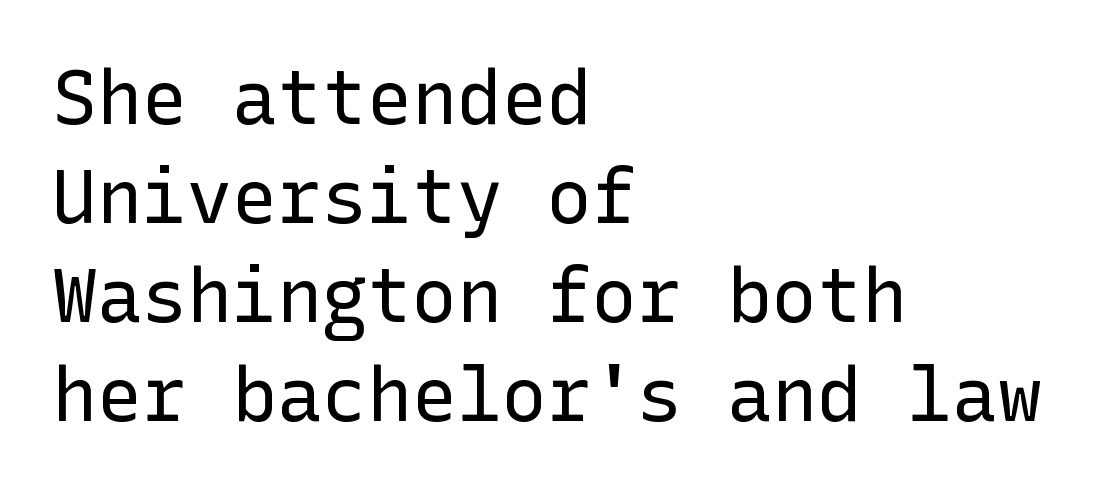
{"serif": "no", "italic": "no", "bold": "no", "weight": "regular", "width": "normal", "stroke_contrast": "low", "x_height": "medium", "underline": "no", "align": "left", "line_spacing": "normal", "line_spacing_ratio": 1.32, "letter_spacing": "normal", "letter_spacing_em": 0.0, "glyph_px": 75}
